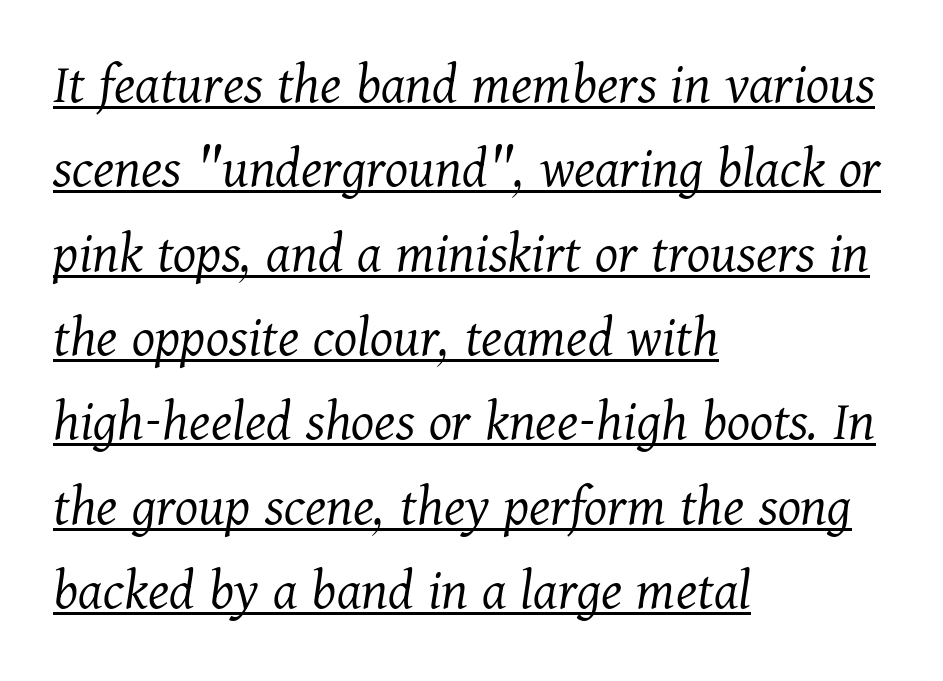
{"serif": "yes", "italic": "yes", "lean": "right", "slant_degrees": 11, "bold": "no", "weight": "light", "width": "normal", "stroke_contrast": "medium", "x_height": "medium", "monospaced": "no", "underline": "yes", "align": "left", "line_spacing": "normal", "line_spacing_ratio": 1.43, "letter_spacing": "normal", "letter_spacing_em": 0.0, "glyph_px": 59}
